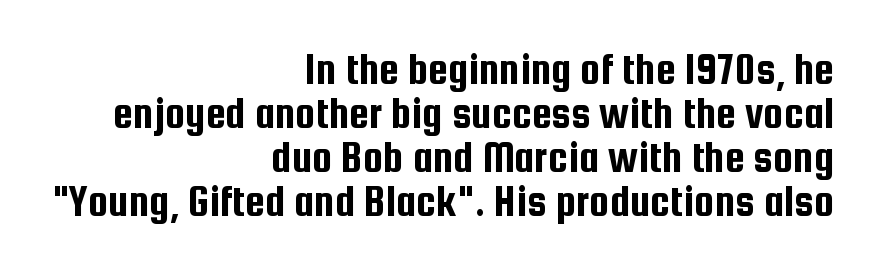
The image shows 45 px condensed sans-serif type, upright; set right-aligned, tight line spacing (0.98x), normal letter spacing, not underlined; low stroke contrast and a medium x-height.
